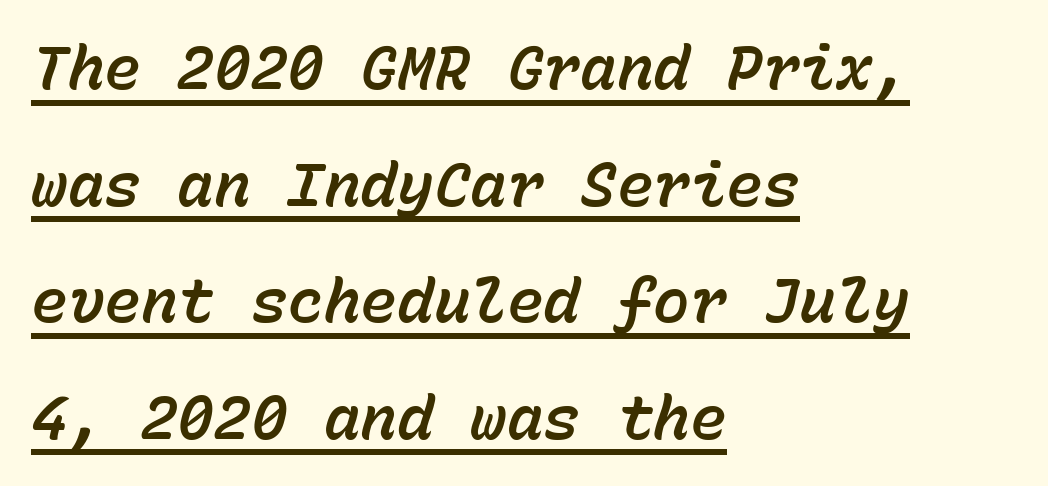
Q: Is the text italic (slanted)? A: Yes, it leans right by about 15 degrees.
Q: Is the text underlined? A: Yes.
Q: How is the paragraph aligned? A: Left-aligned.
Q: Is the spacing between letters normal or unusually wide? A: Normal.
Q: Is the spacing between lines tight, normal or loose? A: Loose.
Q: Width (condensed, normal, or wide)? A: Normal.
Q: Stroke contrast? A: Low.
Q: x-height? A: Medium.
Q: Monospaced? A: Yes.
